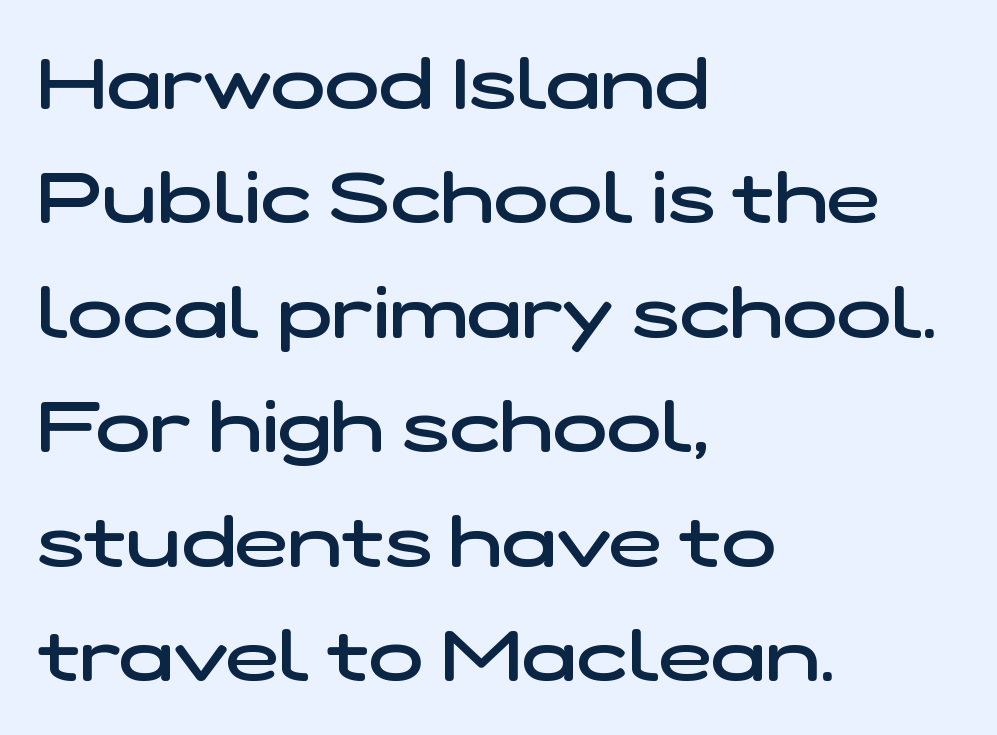
The image shows 72 px semibold, wide sans-serif type; set left-aligned, normal line spacing (1.59x), normal letter spacing, not underlined; low stroke contrast and a medium x-height.
